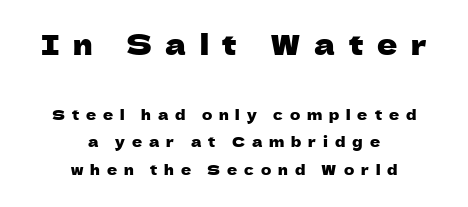
Q: Is the text italic (slanted)? A: No, it is upright.
Q: Is the typeface a serif or a sans-serif typeface? A: Sans-serif.
Q: Is the text underlined? A: No.
Q: How is the paragraph aligned? A: Centered.
Q: Is the spacing between letters normal or unusually wide? A: Unusually wide.
Q: Is the spacing between lines tight, normal or loose? A: Loose.
Q: Which block of text is set in a larger size, the first (top) or the second (bottom)? A: The first (top) one.
Q: Width (condensed, normal, or wide)? A: Normal.
Q: Stroke contrast? A: Low.
Q: x-height? A: Medium.
Q: Monospaced? A: No.
